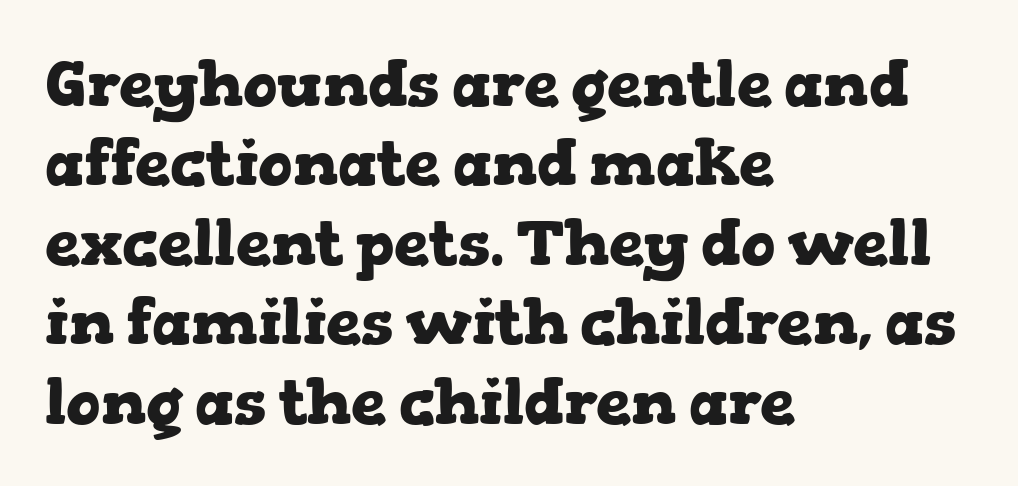
Q: Is the text bold? A: Yes.
Q: Is the text italic (slanted)? A: No, it is upright.
Q: Is the typeface a serif or a sans-serif typeface? A: Serif.
Q: Is the text underlined? A: No.
Q: How is the paragraph aligned? A: Left-aligned.
Q: Is the spacing between letters normal or unusually wide? A: Normal.
Q: Is the spacing between lines tight, normal or loose? A: Normal.
Q: Width (condensed, normal, or wide)? A: Wide.
Q: Stroke contrast? A: Low.
Q: x-height? A: Medium.
Q: Monospaced? A: No.
